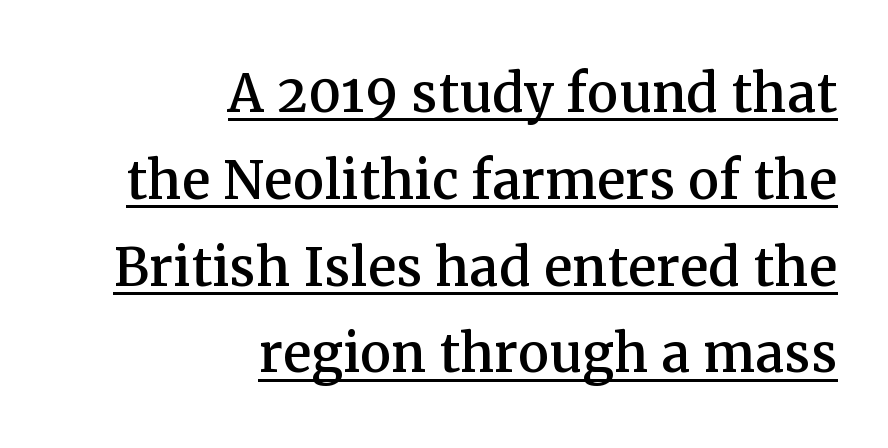
The image shows 70 px serif type, upright; set right-aligned, line spacing 1.24x, normal letter spacing, underlined; medium stroke contrast and a medium x-height.
